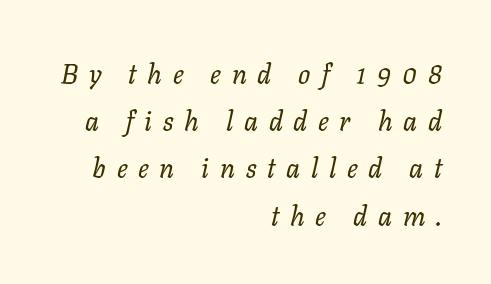
{"italic": "yes", "lean": "right", "slant_degrees": 11, "bold": "no", "underline": "no", "align": "right", "line_spacing_ratio": 1.75, "letter_spacing": "wide", "letter_spacing_em": 0.4, "glyph_px": 27}
